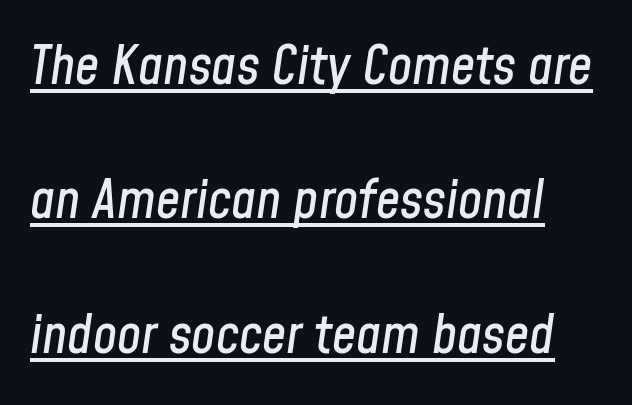
The image shows 54 px condensed type, italic (leaning right); set left-aligned, loose line spacing (2.49x), normal letter spacing, underlined; low stroke contrast and a medium x-height.
